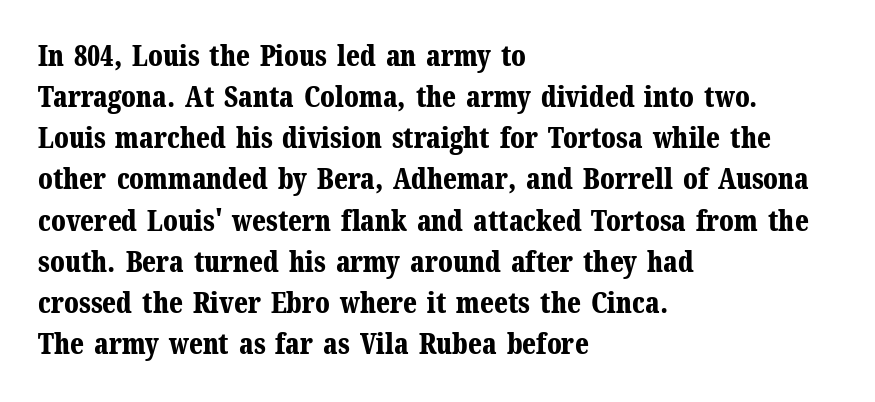
Descenders hang freely into open space. Does the copy run flush right? No — it runs flush left. The rendering uses a bold face; every stroke is thick and dark. The passage shown is typed in a proportional face where columns would drift. Nothing unusual about the tracking: characters are spaced as the font intends.
